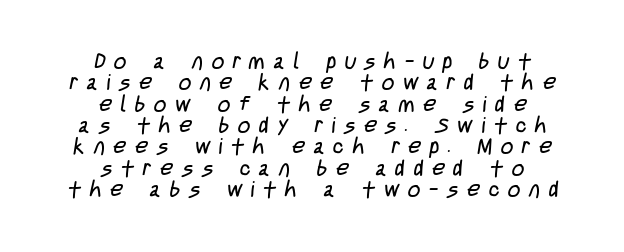
A light-to-regular cut is what we see here. Lines of text with bare space underneath. The rag falls on both sides of this text block equally. What stands out about the letter spacing? Its width — letters are far apart.
